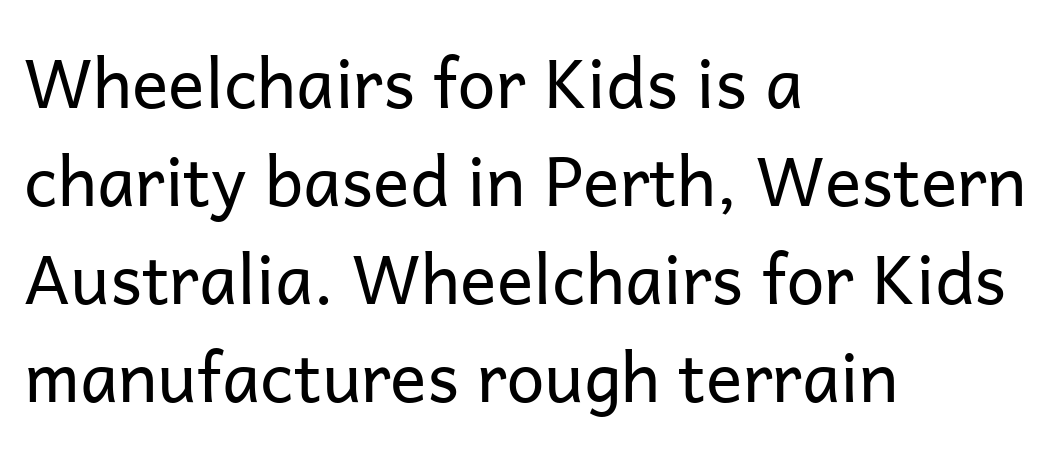
The image shows 68 px regular-weight sans-serif type, upright; set left-aligned, normal line spacing (1.44x), normal letter spacing, not underlined; low stroke contrast and a medium x-height.
